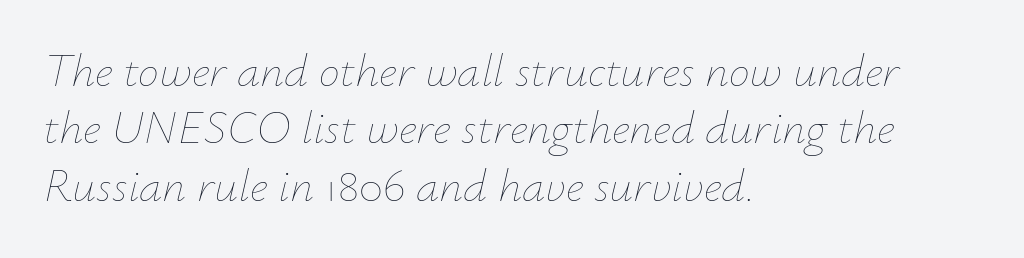
Q: Is the text bold? A: No.
Q: Is the text italic (slanted)? A: Yes, it leans right by about 12 degrees.
Q: Is the text underlined? A: No.
Q: How is the paragraph aligned? A: Left-aligned.
Q: Is the spacing between letters normal or unusually wide? A: Normal.
Q: Width (condensed, normal, or wide)? A: Normal.
Q: Stroke contrast? A: Low.
Q: x-height? A: Small.
Q: Monospaced? A: No.
